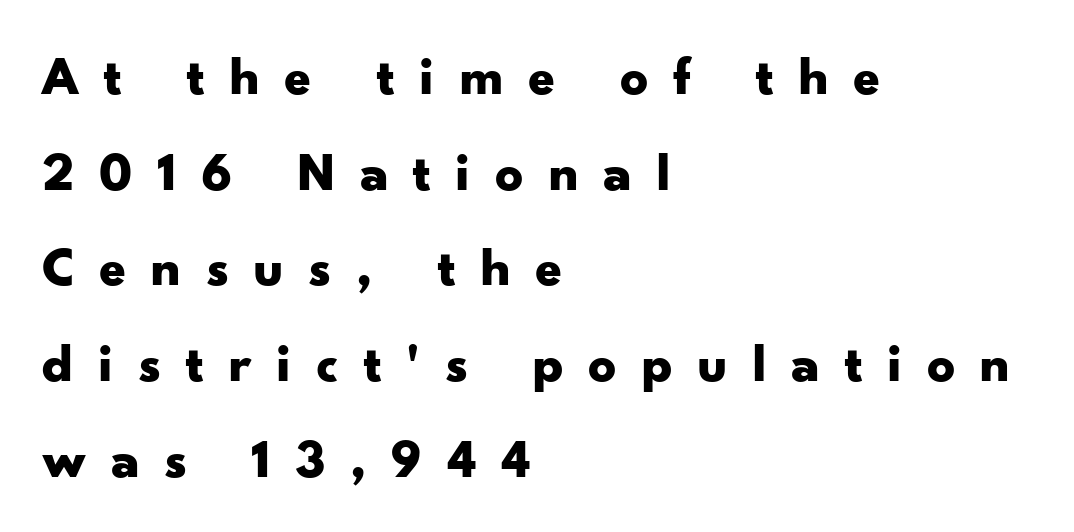
The strip under each line holds only bare page. How are the letters spaced? Widely, with obvious added tracking. A typesetter would mark this as roman, not italic. Grotesque or geometric, the face here clearly has no serifs. The face used here has the dense, thick strokes of a bold. The passage shown is typed in a proportional face where columns would drift.
